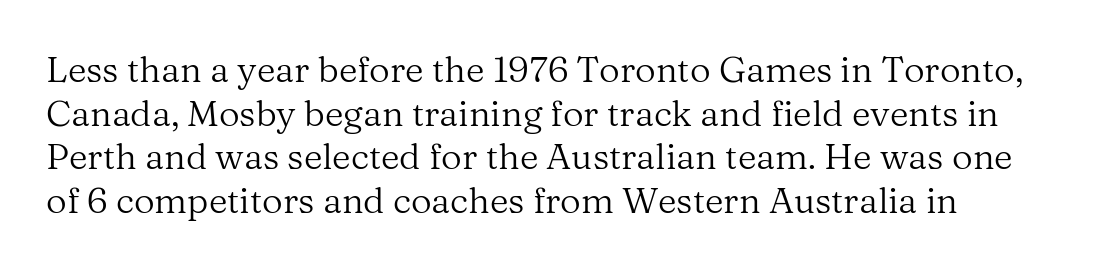
Q: Is the text bold? A: No.
Q: Is the text italic (slanted)? A: No, it is upright.
Q: Is the typeface a serif or a sans-serif typeface? A: Serif.
Q: Is the text underlined? A: No.
Q: Is the spacing between letters normal or unusually wide? A: Normal.
Q: Width (condensed, normal, or wide)? A: Normal.
Q: Stroke contrast? A: Medium.
Q: x-height? A: Medium.
Q: Monospaced? A: No.
